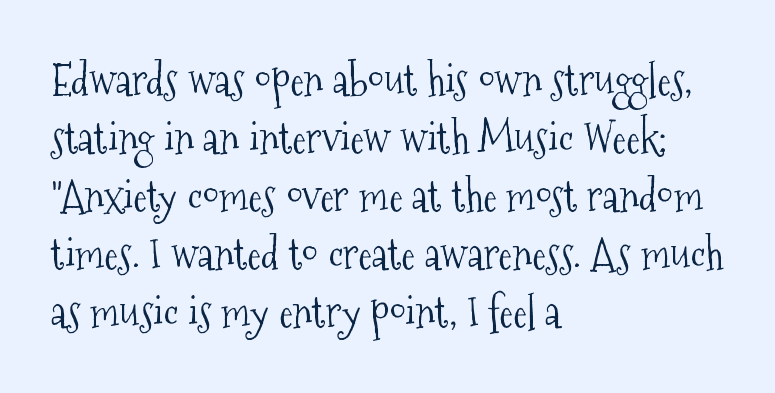
Q: Is the text bold? A: No.
Q: Is the text italic (slanted)? A: No, it is upright.
Q: Is the typeface a serif or a sans-serif typeface? A: Serif.
Q: Is the text underlined? A: No.
Q: How is the paragraph aligned? A: Left-aligned.
Q: Is the spacing between letters normal or unusually wide? A: Normal.
Q: Is the spacing between lines tight, normal or loose? A: Normal.
Q: Width (condensed, normal, or wide)? A: Condensed.
Q: Stroke contrast? A: Medium.
Q: x-height? A: Medium.
Q: Monospaced? A: No.
